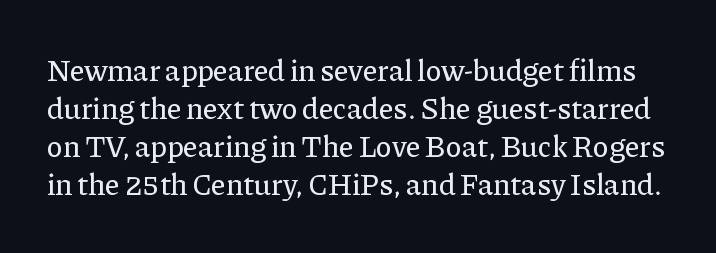
The image shows 30 px serif type, upright; set normal line spacing (1.27x), normal letter spacing, not underlined; low stroke contrast and a medium x-height.
